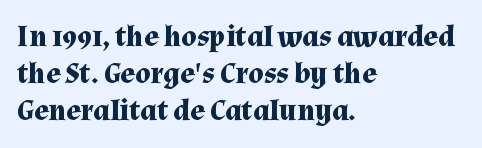
Q: Is the text bold? A: Yes.
Q: Is the text italic (slanted)? A: No, it is upright.
Q: Is the typeface a serif or a sans-serif typeface? A: Serif.
Q: Is the text underlined? A: No.
Q: How is the paragraph aligned? A: Left-aligned.
Q: Is the spacing between letters normal or unusually wide? A: Normal.
Q: Width (condensed, normal, or wide)? A: Normal.
Q: Stroke contrast? A: Medium.
Q: x-height? A: Medium.
Q: Monospaced? A: No.
